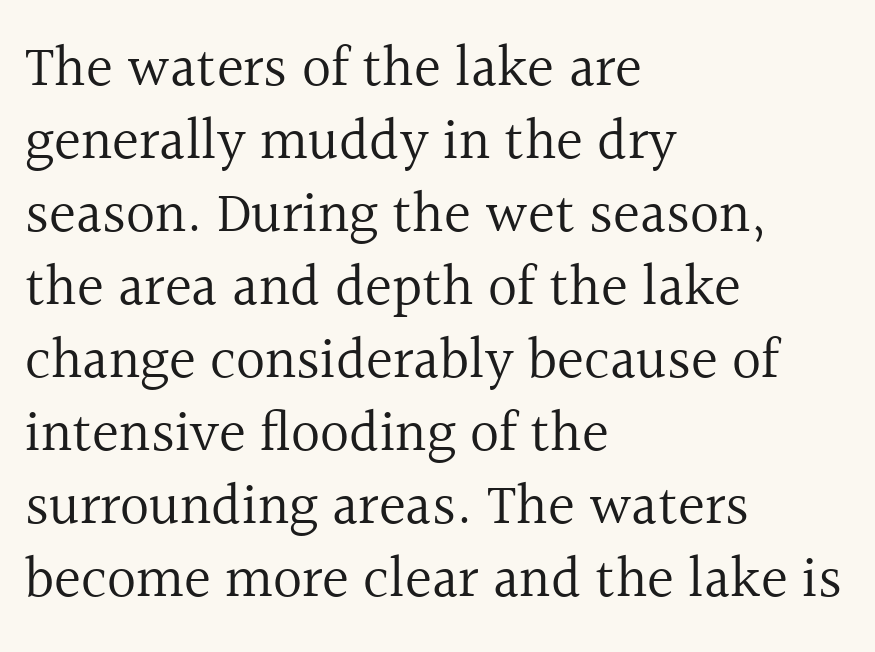
This is the regular roman posture of the typeface. You could not count columns in this text — the font is proportionally spaced. The font family rendered here belongs to the serif group. Bare-footed words on every line. No heavy texture on the line: the type isn't bold.
